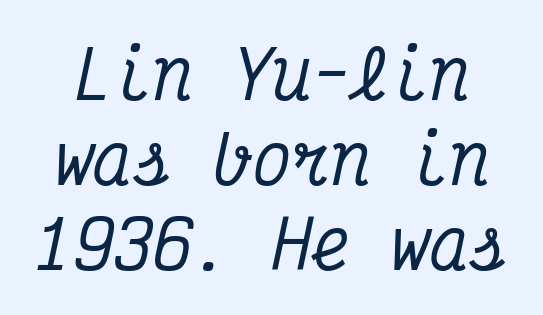
Q: Is the text italic (slanted)? A: Yes, it leans right by about 12 degrees.
Q: Is the typeface a serif or a sans-serif typeface? A: Serif.
Q: Is the text underlined? A: No.
Q: Is the spacing between letters normal or unusually wide? A: Normal.
Q: Is the spacing between lines tight, normal or loose? A: Normal.
Q: Width (condensed, normal, or wide)? A: Condensed.
Q: Stroke contrast? A: Medium.
Q: x-height? A: Medium.
Q: Monospaced? A: Yes.
